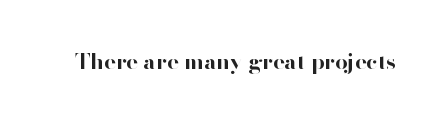
Short note: letters normally spaced. Words float on clear page, feet unadorned. The letters stand upright; this is a roman face. Heavy, bold letterforms.
